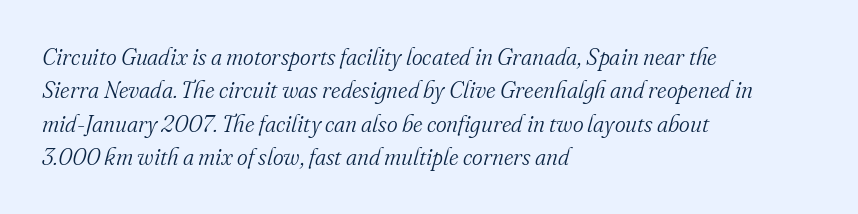
Q: Is the text bold? A: No.
Q: Is the text italic (slanted)? A: Yes, it leans right by about 16 degrees.
Q: Is the text underlined? A: No.
Q: How is the paragraph aligned? A: Left-aligned.
Q: Is the spacing between letters normal or unusually wide? A: Normal.
Q: Is the spacing between lines tight, normal or loose? A: Normal.
